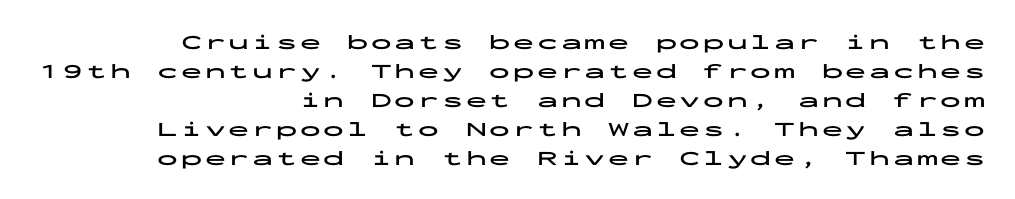
Reading down the block, your eye finds every line finishing at a fixed right position. The space between consecutive lines is moderate. Unmarked baselines from the first word to the last. The typography opts for an upright posture over an oblique one. The sample has been set heavy, in full bold.
